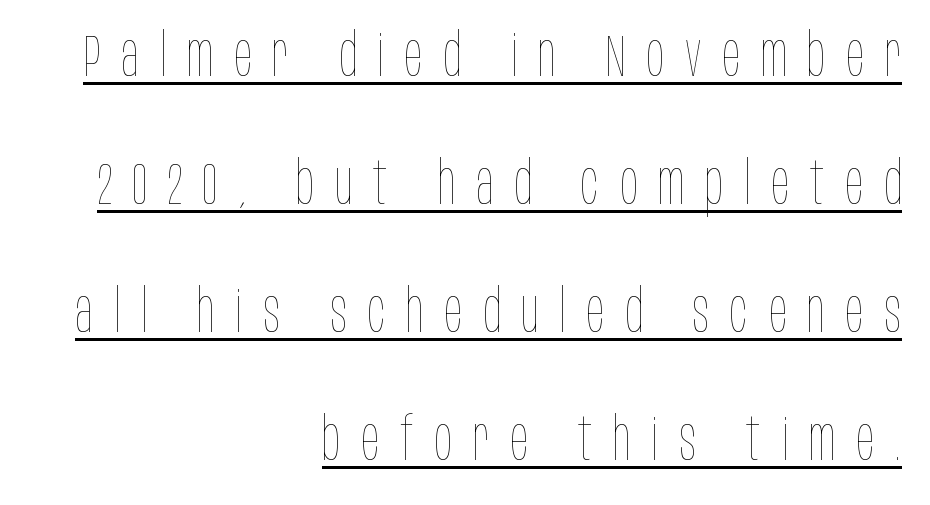
Rows of type keep a wide berth in the vertical direction. The font is comparable to plain body text, perhaps lighter. Students, note that the glyphs here are deliberately spaced far apart. Like a heading marked for emphasis, these lines bear an underscore. Nope, not italic — everything's standing straight. Where is the straight margin? On the right.
